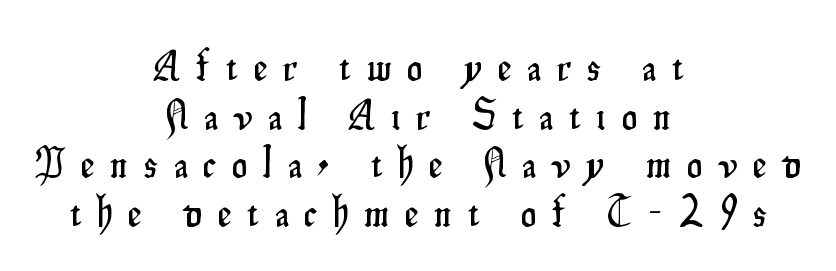
The image shows 43 px condensed sans-serif type, upright; set centered, tight line spacing (1.13x), unusually wide letter spacing (+0.38 em), not underlined; low stroke contrast and a small x-height.
